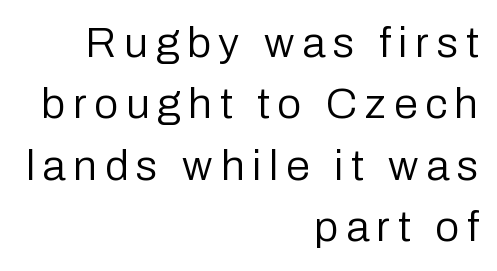
Q: Is the text bold? A: No.
Q: Is the text italic (slanted)? A: No, it is upright.
Q: Is the typeface a serif or a sans-serif typeface? A: Sans-serif.
Q: Is the text underlined? A: No.
Q: How is the paragraph aligned? A: Right-aligned.
Q: Is the spacing between lines tight, normal or loose? A: Normal.
Q: Width (condensed, normal, or wide)? A: Normal.
Q: Stroke contrast? A: Low.
Q: x-height? A: Medium.
Q: Monospaced? A: No.
